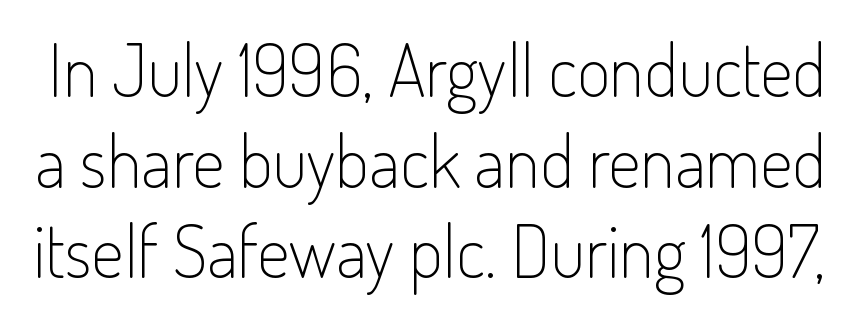
{"serif": "no", "italic": "no", "bold": "no", "weight": "light", "width": "condensed", "stroke_contrast": "low", "x_height": "small", "monospaced": "no", "underline": "no", "line_spacing": "normal", "line_spacing_ratio": 1.26, "letter_spacing": "normal", "letter_spacing_em": 0.0, "glyph_px": 72}
